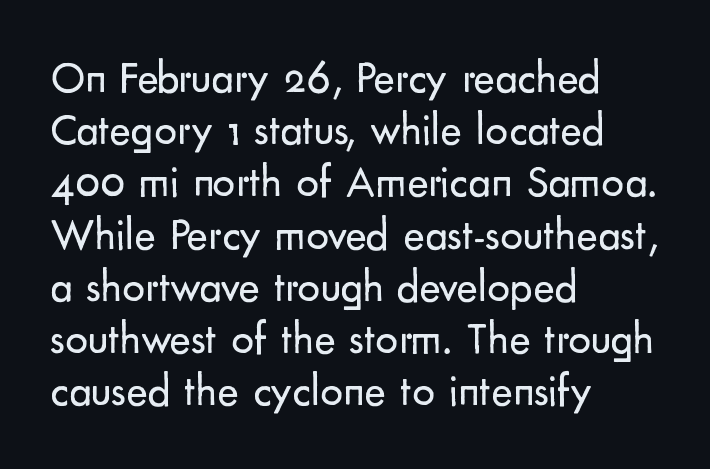
Q: Is the text bold? A: No.
Q: Is the text italic (slanted)? A: No, it is upright.
Q: Is the typeface a serif or a sans-serif typeface? A: Sans-serif.
Q: Is the text underlined? A: No.
Q: How is the paragraph aligned? A: Left-aligned.
Q: Is the spacing between letters normal or unusually wide? A: Normal.
Q: Width (condensed, normal, or wide)? A: Normal.
Q: Stroke contrast? A: Low.
Q: x-height? A: Small.
Q: Monospaced? A: No.
